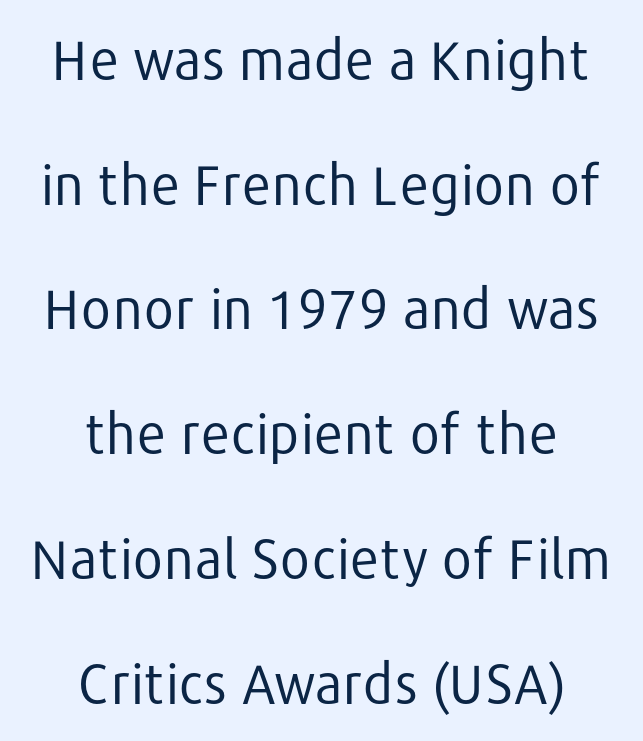
Leftover space on each line is divided equally before and after the words. Words appear dense and cohesive because spacing is normal. Widely set lines give the paragraph a tall, airy silhouette. Think of a printed novel: that variable character pitch is what you see here. The characters display no serif detailing; their extremities are plain.
